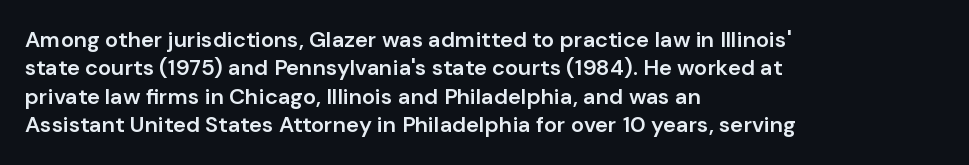
The image shows 22 px text type, upright; set left-aligned, normal line spacing (1.29x), normal letter spacing, not underlined.
